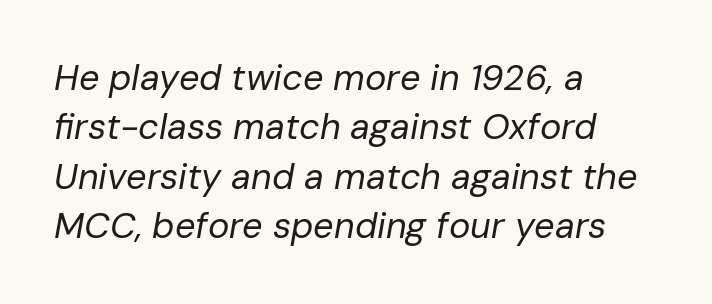
{"italic": "yes", "lean": "right", "slant_degrees": 10, "bold": "no", "weight": "regular", "width": "normal", "stroke_contrast": "low", "x_height": "medium", "monospaced": "no", "underline": "no", "align": "left", "line_spacing": "normal", "line_spacing_ratio": 1.37, "letter_spacing": "normal", "letter_spacing_em": 0.0, "glyph_px": 36}
